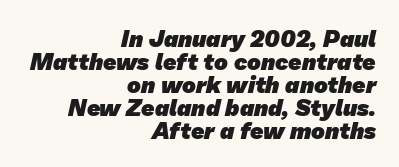
Q: Is the text bold? A: Yes.
Q: Is the text underlined? A: No.
Q: How is the paragraph aligned? A: Right-aligned.
Q: Is the spacing between letters normal or unusually wide? A: Normal.
Q: Is the spacing between lines tight, normal or loose? A: Tight.
